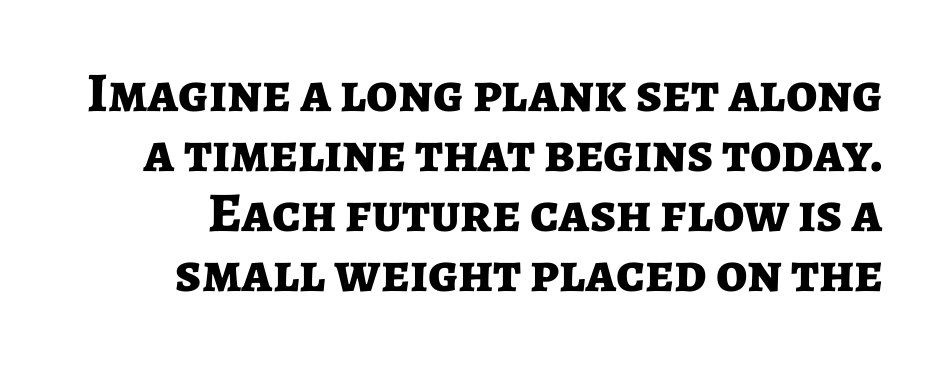
The image shows 56 px bold sans-serif type, upright; set tight line spacing (1.07x), normal letter spacing, not underlined; low stroke contrast and a medium x-height.
